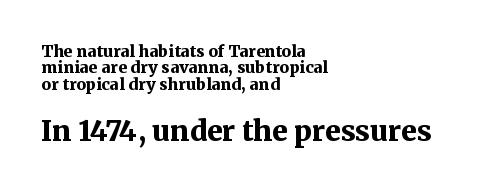
The image shows 28 px bold serif type, upright; set left-aligned, tight line spacing (1.03x), normal letter spacing, not underlined; the second (bottom) block is 1.75x larger; medium stroke contrast and a medium x-height.
